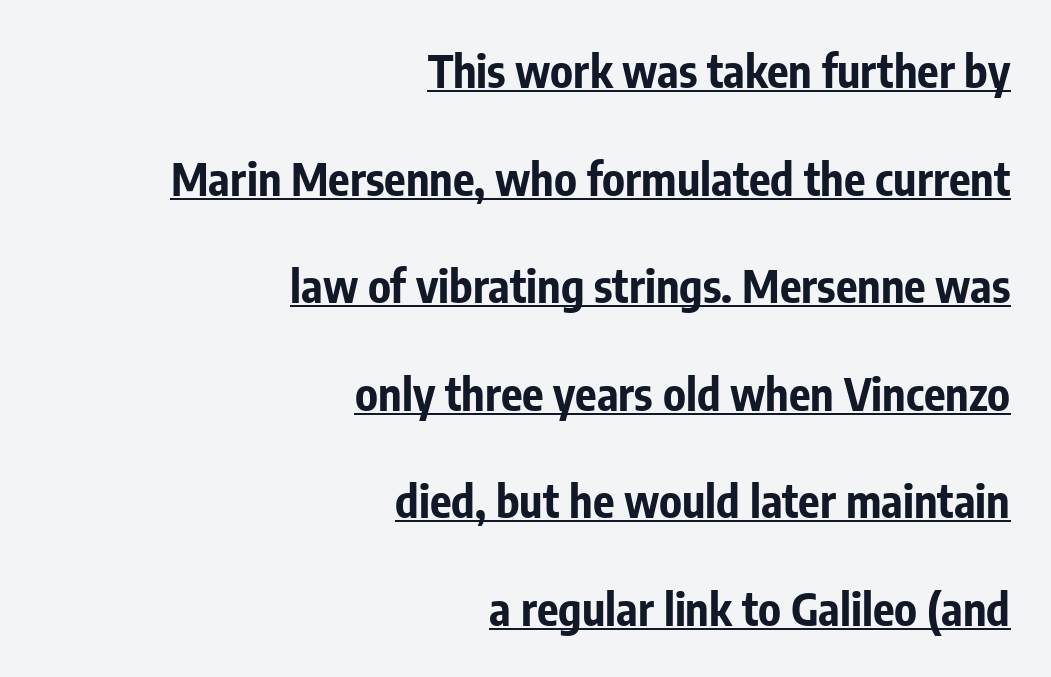
Q: Is the text bold? A: Yes.
Q: Is the text italic (slanted)? A: No, it is upright.
Q: Is the typeface a serif or a sans-serif typeface? A: Sans-serif.
Q: Is the text underlined? A: Yes.
Q: How is the paragraph aligned? A: Right-aligned.
Q: Is the spacing between letters normal or unusually wide? A: Normal.
Q: Is the spacing between lines tight, normal or loose? A: Loose.
Q: Width (condensed, normal, or wide)? A: Condensed.
Q: Stroke contrast? A: Low.
Q: x-height? A: Medium.
Q: Monospaced? A: No.
